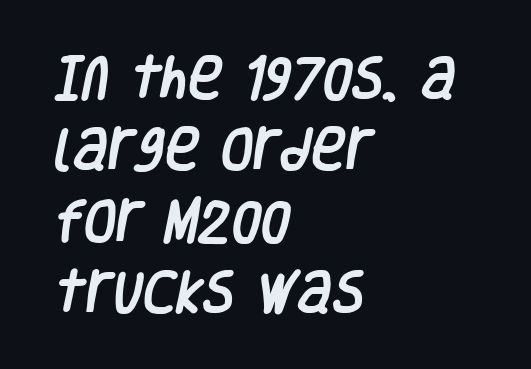
The characters display no serif detailing; their extremities are plain. Compared with typical body copy, the letter spacing here is the same. The paragraph shown leans on its left margin. The space between consecutive lines is moderate. The words here are not underlined. Note the varied advance widths — an 'i' is clearly narrower than an 'm'.
